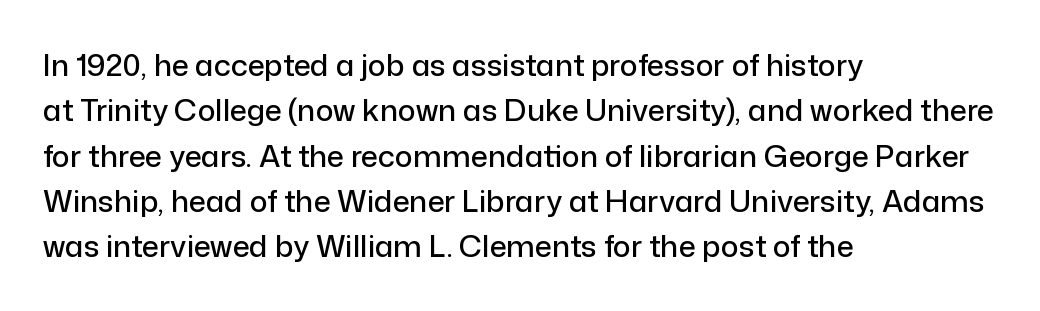
Q: Is the text italic (slanted)? A: No, it is upright.
Q: Is the typeface a serif or a sans-serif typeface? A: Sans-serif.
Q: Is the text underlined? A: No.
Q: How is the paragraph aligned? A: Left-aligned.
Q: Is the spacing between letters normal or unusually wide? A: Normal.
Q: Is the spacing between lines tight, normal or loose? A: Normal.
Q: Width (condensed, normal, or wide)? A: Normal.
Q: Stroke contrast? A: Low.
Q: x-height? A: Medium.
Q: Monospaced? A: No.
